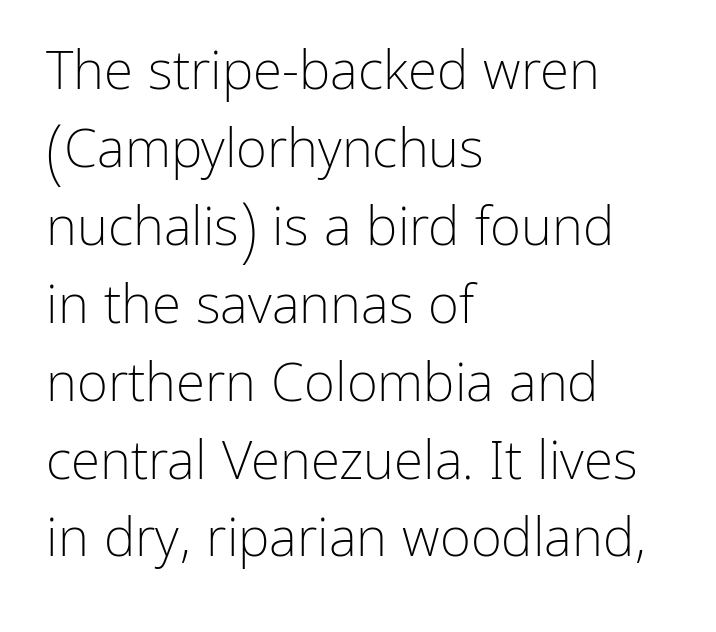
Q: Is the text bold? A: No.
Q: Is the text italic (slanted)? A: No, it is upright.
Q: Is the typeface a serif or a sans-serif typeface? A: Sans-serif.
Q: Is the text underlined? A: No.
Q: How is the paragraph aligned? A: Left-aligned.
Q: Is the spacing between letters normal or unusually wide? A: Normal.
Q: Is the spacing between lines tight, normal or loose? A: Normal.
Q: Width (condensed, normal, or wide)? A: Normal.
Q: Stroke contrast? A: Low.
Q: x-height? A: Medium.
Q: Monospaced? A: No.
